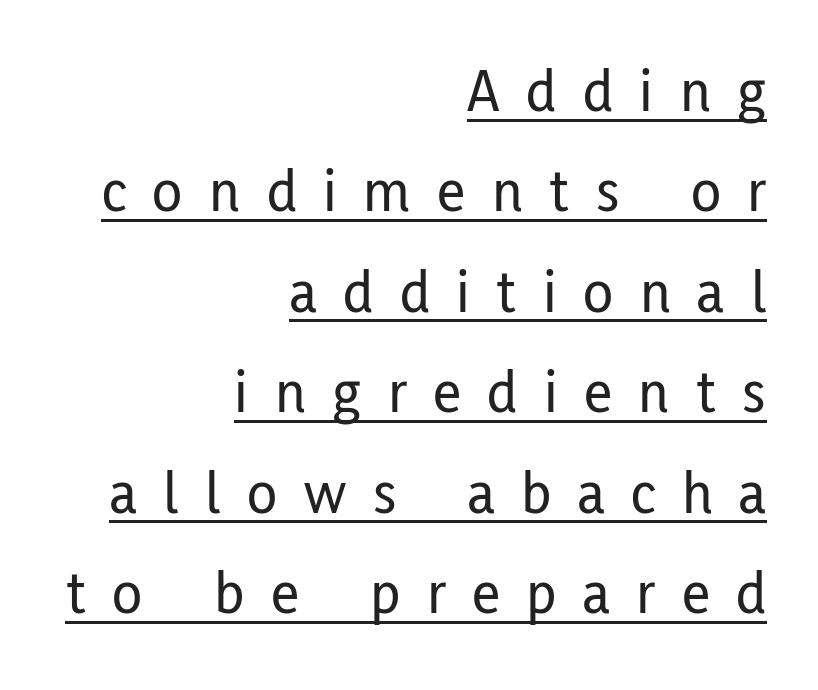
{"serif": "no", "italic": "no", "width": "condensed", "stroke_contrast": "low", "x_height": "medium", "monospaced": "no", "underline": "yes", "align": "right", "line_spacing": "normal", "line_spacing_ratio": 1.62, "letter_spacing": "wide", "letter_spacing_em": 0.43, "glyph_px": 62}
